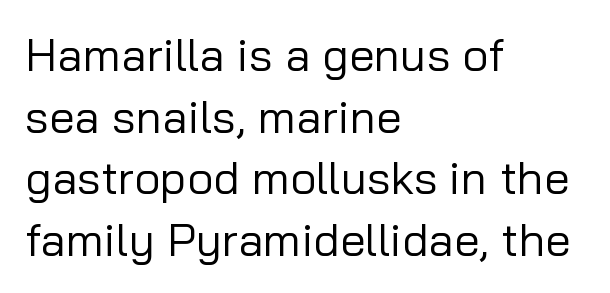
The image shows 46 px regular-weight sans-serif type, upright; set left-aligned, normal line spacing (1.34x), normal letter spacing, not underlined; low stroke contrast and a medium x-height.
